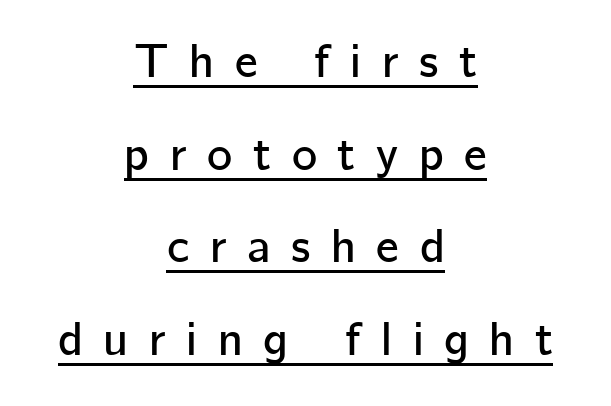
Proportional: the letters do not fall into vertical columns. Examine the stroke ends and you'll find no serifs. Underline: present. Compared with a flush-left layout, this one balances lines on the center instead.
